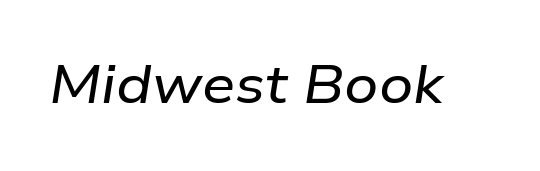
{"italic": "yes", "lean": "right", "slant_degrees": 9, "width": "wide", "stroke_contrast": "low", "x_height": "medium", "monospaced": "no", "underline": "no", "letter_spacing": "normal", "letter_spacing_em": 0.0, "glyph_px": 53}
